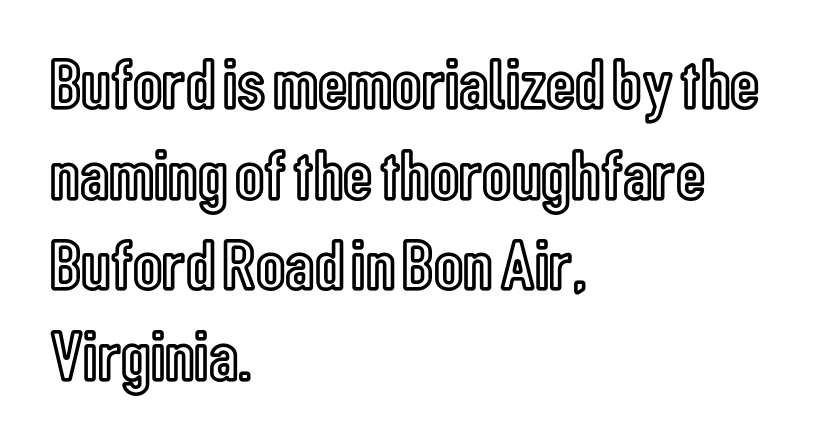
{"italic": "no", "width": "condensed", "x_height": "medium", "monospaced": "no", "underline": "no", "align": "left", "line_spacing": "normal", "line_spacing_ratio": 1.26, "letter_spacing": "normal", "letter_spacing_em": 0.0, "glyph_px": 72}
